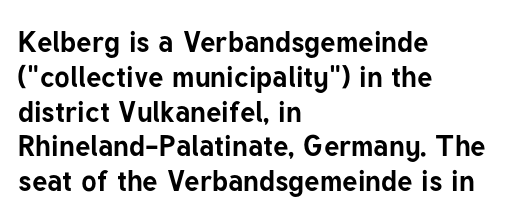
The image shows 29 px bold sans-serif type, upright; set left-aligned, line spacing 1.2x, normal letter spacing, not underlined; low stroke contrast and a medium x-height.
